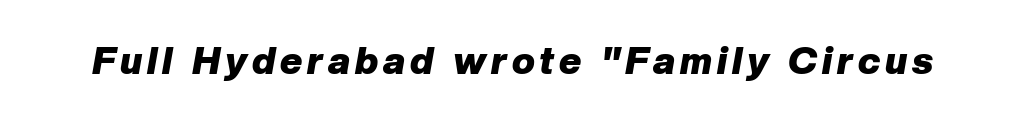
The image shows 38 px heavy type, italic (leaning right); set not underlined; low stroke contrast and a medium x-height.
